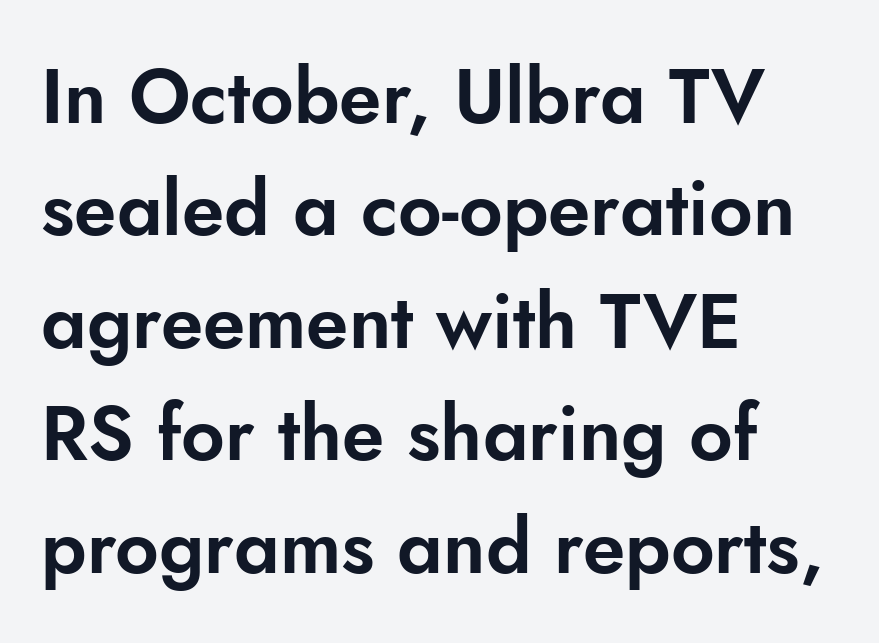
The image shows 76 px sans-serif type, upright; set left-aligned, normal line spacing (1.48x), normal letter spacing, not underlined; low stroke contrast and a small x-height.
